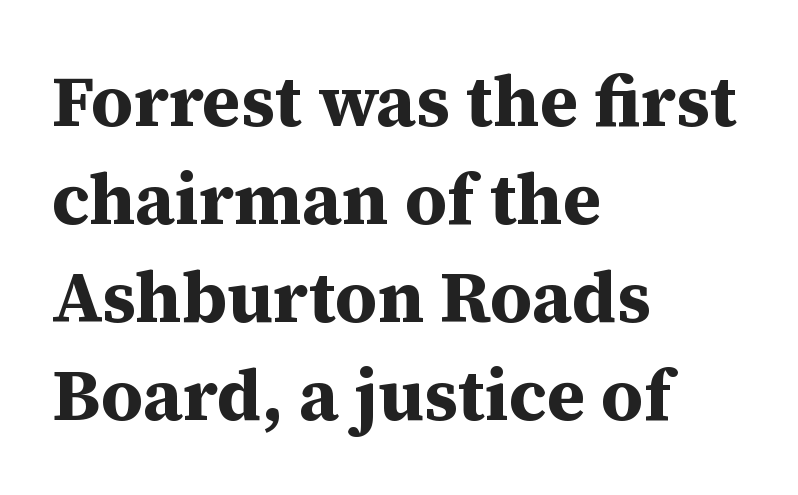
Tracking here is standard; glyphs follow each other at the usual distance. Leading matches the norm, producing a regular column. The designer went with a serif here, giving each stem small feet. These lines carry a lot of weight — the face is fully bold. Varying glyph widths throughout — classic text-font behaviour.
